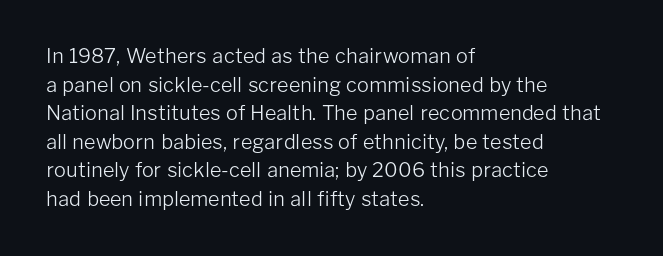
The image shows 20 px text type, upright; set left-aligned, normal line spacing (1.43x), normal letter spacing, not underlined.
